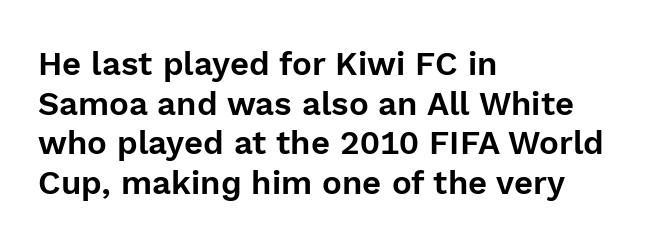
The image shows 33 px sans-serif type, upright; set left-aligned, line spacing 1.2x, normal letter spacing, not underlined; a medium x-height.
